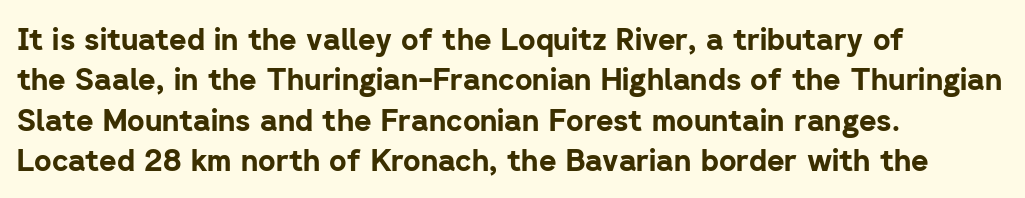
The image shows 30 px bold sans-serif type, upright; set left-aligned, normal line spacing (1.35x), normal letter spacing, not underlined; low stroke contrast and a medium x-height.
